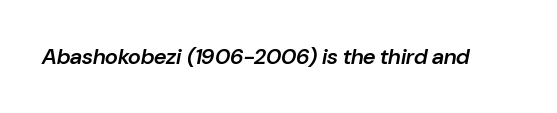
{"italic": "yes", "lean": "right", "slant_degrees": 10, "bold": "semi", "underline": "no", "letter_spacing": "normal", "letter_spacing_em": 0.0, "glyph_px": 22}
